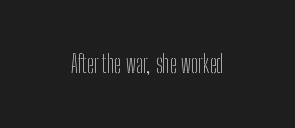
The image shows 24 px text type, upright; set normal letter spacing, not underlined.
